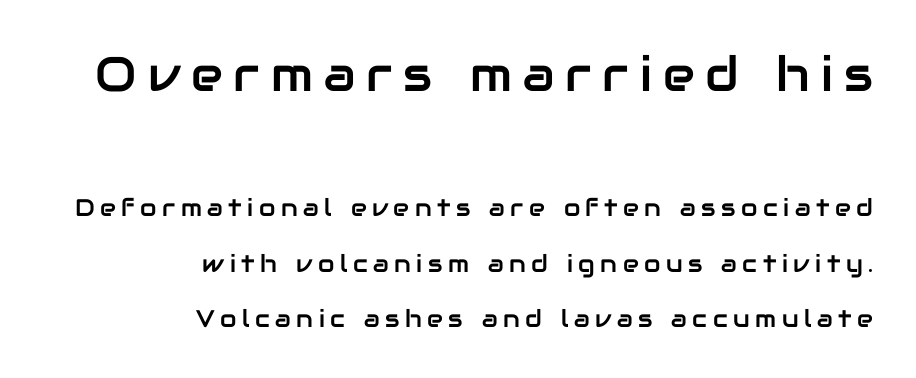
The specimen omits any rule beneath the text block's lines. Characters follow at a spacing far wider than the type designer built in. Do the characters align in a grid? No, the font is proportional. If you measured baseline to baseline, you'd find a long distance. The lettering holds an erect, upright posture throughout. Letterform terminals end flat and unadorned throughout the passage.
